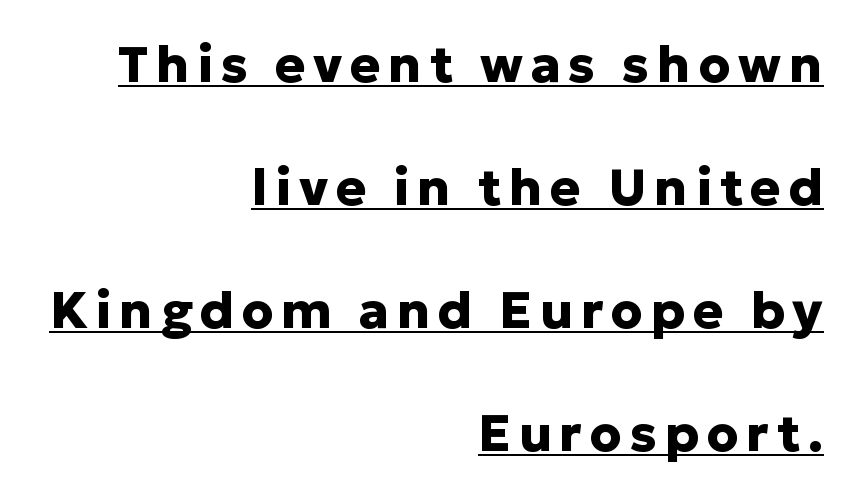
Q: Is the text bold? A: Yes.
Q: Is the text italic (slanted)? A: No, it is upright.
Q: Is the typeface a serif or a sans-serif typeface? A: Sans-serif.
Q: Is the text underlined? A: Yes.
Q: How is the paragraph aligned? A: Right-aligned.
Q: Is the spacing between lines tight, normal or loose? A: Loose.
Q: Width (condensed, normal, or wide)? A: Normal.
Q: Stroke contrast? A: Low.
Q: x-height? A: Medium.
Q: Monospaced? A: No.
